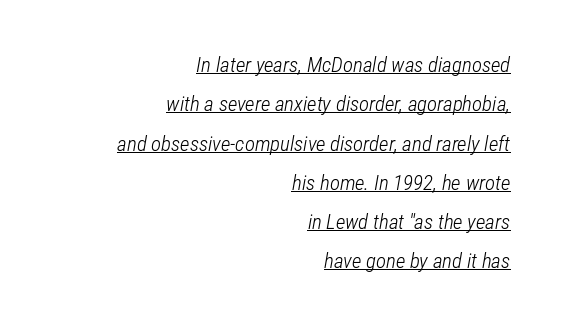
The image shows 21 px text type, italic (leaning right); set right-aligned, line spacing 1.87x, normal letter spacing, underlined.
